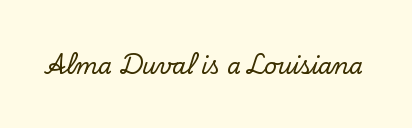
Short note: letters normally spaced. Lines of text with bare space underneath.
